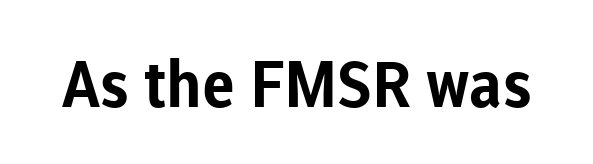
Is the letter spacing exaggerated? No — it looks like the ordinary default. Honestly, there is no underline to notice here at all. Is this a fixed-width face? No — the glyphs have proportional, varying widths. This sample uses a sans-serif face. Every character sits straight up, as roman type does.
